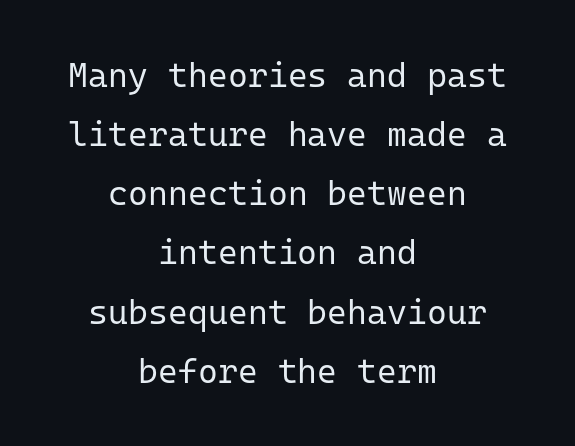
The image shows 34 px regular-weight sans-serif type, upright, monospaced; set centered, line spacing 1.74x, normal letter spacing, not underlined; low stroke contrast and a medium x-height.
